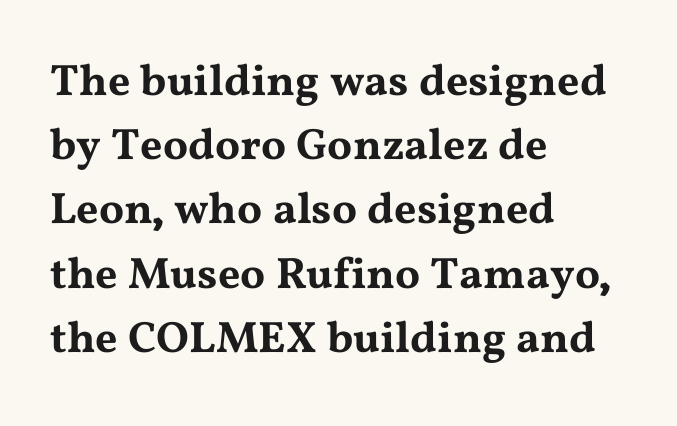
The passage shown is not underscored anywhere. Honestly, the letter spacing is just normal — you wouldn't notice it. Which margin do the lines hug? The left one — the right edge is uneven. Style check: upright. Each letter's strokes conclude with small projecting serifs.
